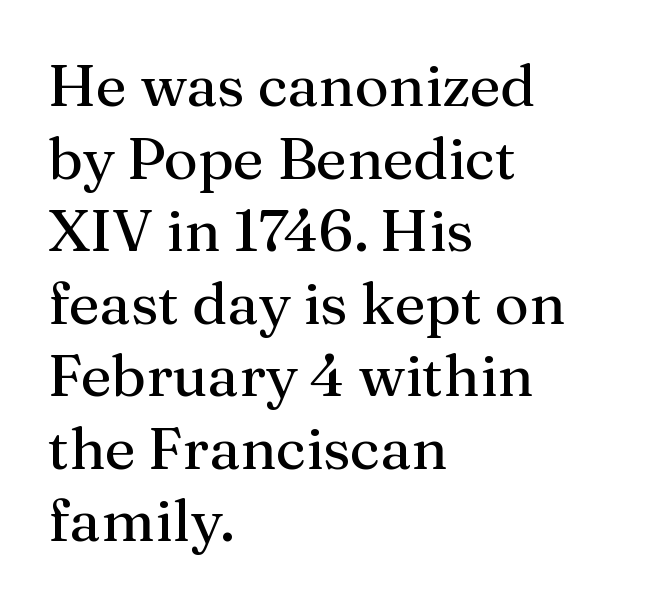
Q: Is the text bold? A: No.
Q: Is the text italic (slanted)? A: No, it is upright.
Q: Is the typeface a serif or a sans-serif typeface? A: Serif.
Q: Is the text underlined? A: No.
Q: How is the paragraph aligned? A: Left-aligned.
Q: Is the spacing between letters normal or unusually wide? A: Normal.
Q: Width (condensed, normal, or wide)? A: Normal.
Q: Stroke contrast? A: Medium.
Q: x-height? A: Medium.
Q: Monospaced? A: No.
